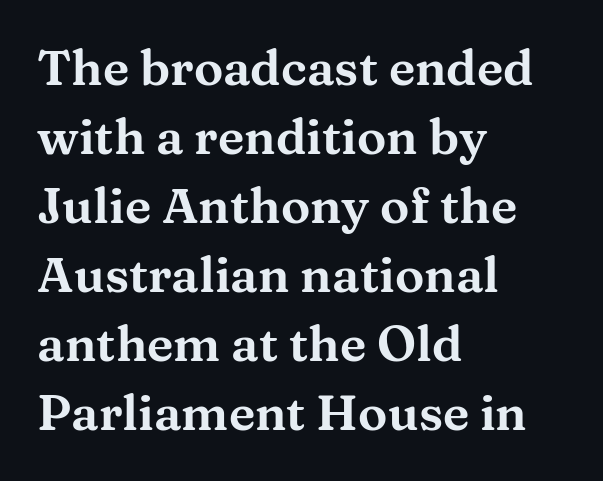
The image shows 49 px wide serif type, upright; set left-aligned, normal line spacing (1.41x), normal letter spacing, not underlined; medium stroke contrast and a medium x-height.
